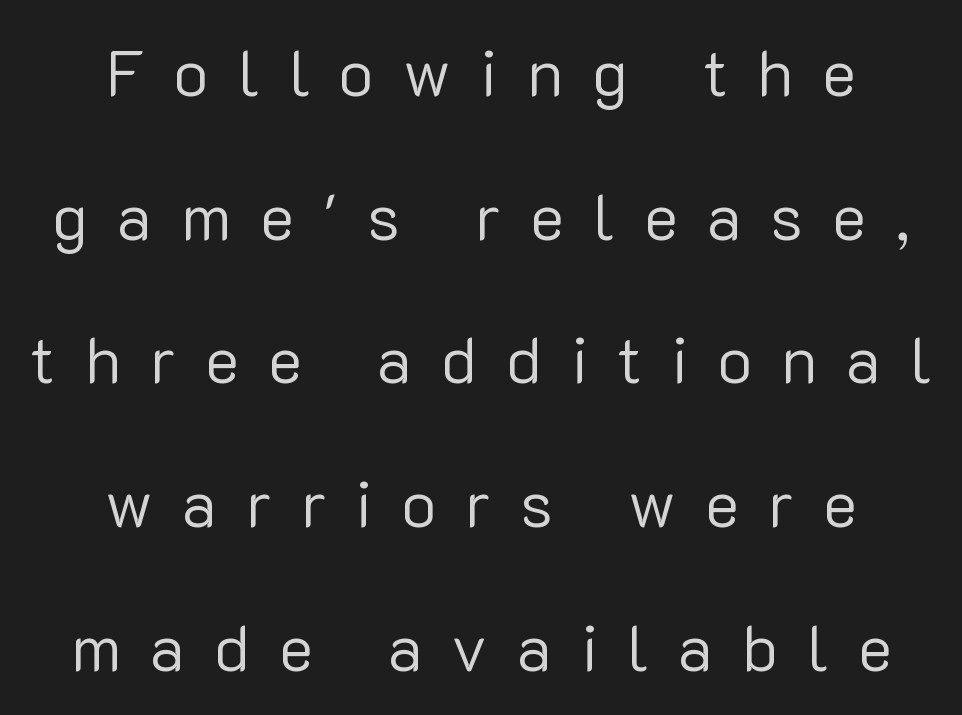
Q: Is the text bold? A: No.
Q: Is the text italic (slanted)? A: No, it is upright.
Q: Is the typeface a serif or a sans-serif typeface? A: Sans-serif.
Q: Is the text underlined? A: No.
Q: How is the paragraph aligned? A: Centered.
Q: Is the spacing between letters normal or unusually wide? A: Unusually wide.
Q: Is the spacing between lines tight, normal or loose? A: Loose.
Q: Width (condensed, normal, or wide)? A: Normal.
Q: Stroke contrast? A: Low.
Q: x-height? A: Medium.
Q: Monospaced? A: No.
